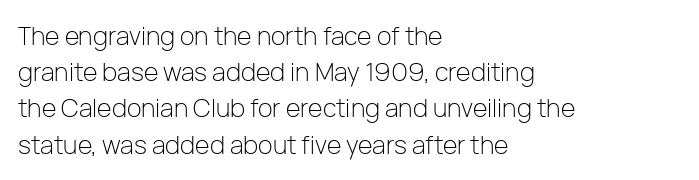
The cut favours lightness, reaching ordinary text weight at its darkest. Left-aligned paragraph, ragged on the right. There is no visible air inserted between adjacent glyphs. Has an underline been added? It has not. Upright lettering throughout. Leading matches the norm, producing a regular column.
